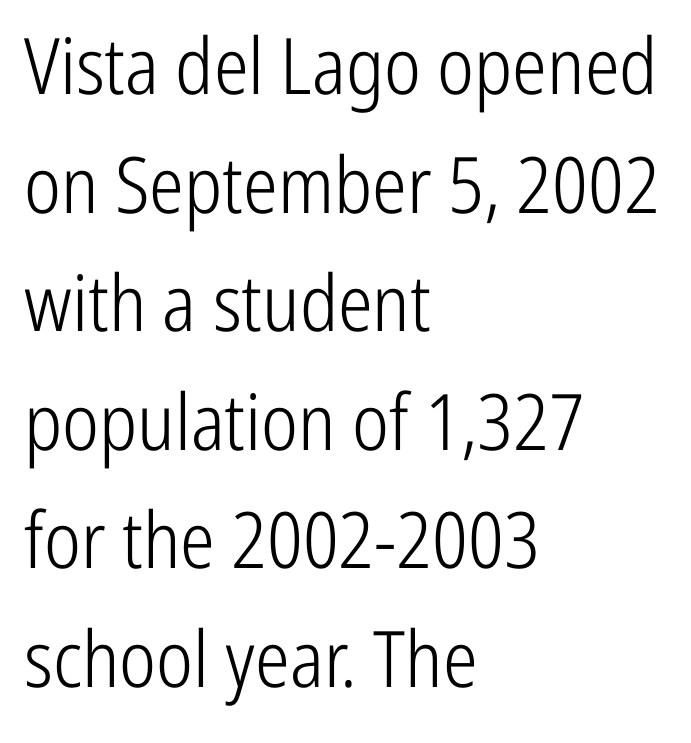
{"serif": "no", "italic": "no", "bold": "no", "weight": "light", "width": "condensed", "stroke_contrast": "low", "x_height": "medium", "monospaced": "no", "underline": "no", "align": "left", "line_spacing": "normal", "line_spacing_ratio": 1.52, "letter_spacing": "normal", "letter_spacing_em": 0.0, "glyph_px": 78}
